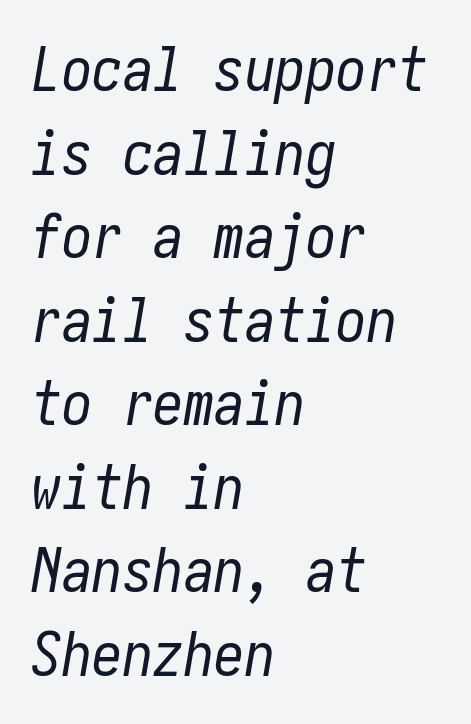
The image shows 61 px regular-weight, condensed type, italic (leaning right); set left-aligned, normal line spacing (1.37x), normal letter spacing, not underlined; low stroke contrast and a medium x-height.
